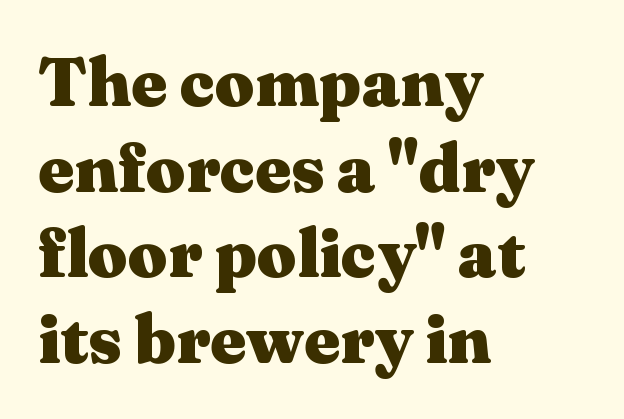
{"serif": "yes", "italic": "no", "bold": "yes", "weight": "heavy", "width": "wide", "stroke_contrast": "medium", "x_height": "medium", "monospaced": "no", "underline": "no", "align": "left", "line_spacing_ratio": 1.24, "letter_spacing": "normal", "letter_spacing_em": 0.0, "glyph_px": 69}
